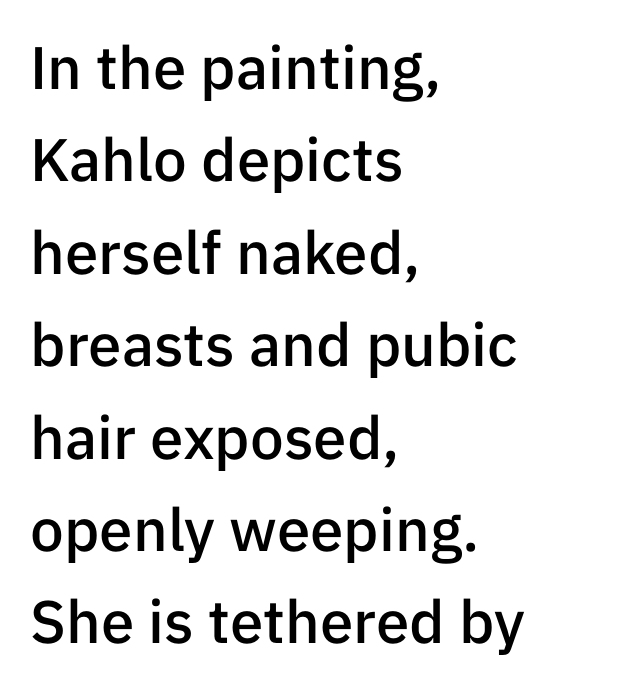
{"serif": "no", "italic": "no", "bold": "semi", "weight": "semibold", "width": "normal", "stroke_contrast": "low", "x_height": "medium", "monospaced": "no", "underline": "no", "align": "left", "line_spacing": "normal", "line_spacing_ratio": 1.54, "letter_spacing": "normal", "letter_spacing_em": 0.0, "glyph_px": 60}
